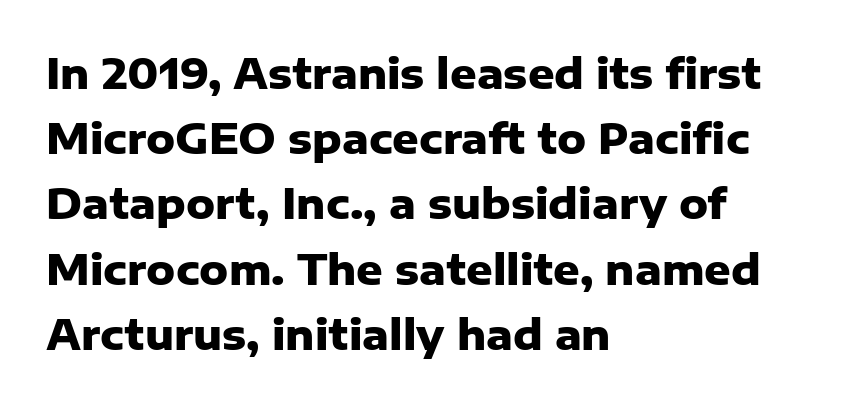
The compositor pushed each line to the left boundary. Plain, unruled lines of type. Style check: upright. Leading matches the norm, producing a regular column.
